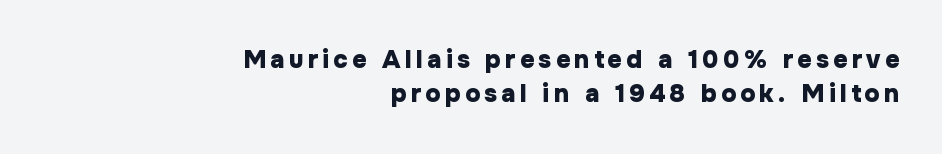
Q: Is the text bold? A: Yes.
Q: Is the text italic (slanted)? A: No, it is upright.
Q: Is the text underlined? A: No.
Q: How is the paragraph aligned? A: Right-aligned.
Q: Is the spacing between lines tight, normal or loose? A: Normal.
